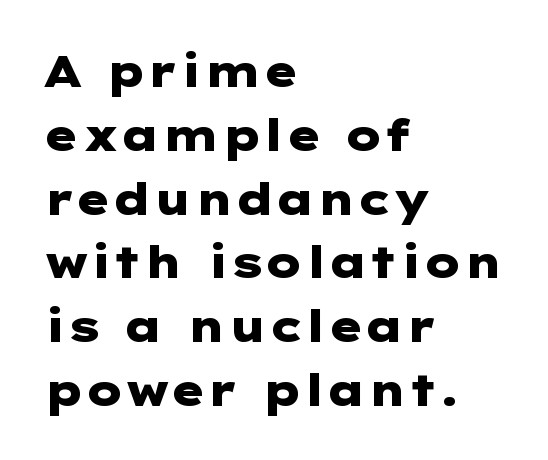
{"serif": "no", "italic": "no", "bold": "yes", "weight": "heavy", "width": "wide", "stroke_contrast": "low", "x_height": "medium", "underline": "no", "align": "left", "line_spacing": "normal", "line_spacing_ratio": 1.45, "letter_spacing": "normal", "letter_spacing_em": 0.0, "glyph_px": 44}
